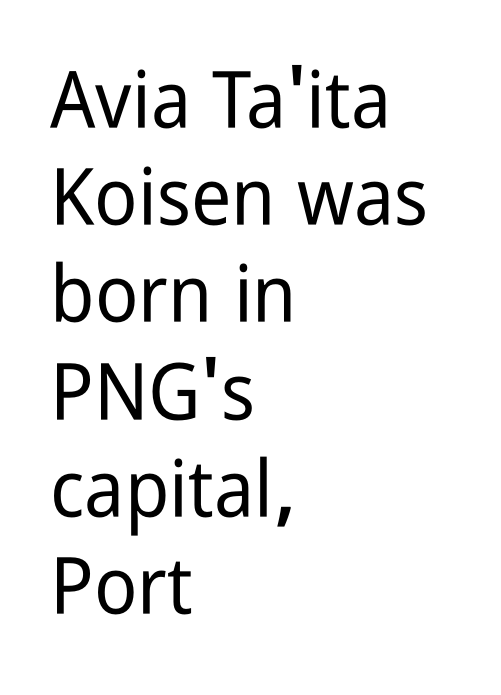
{"serif": "no", "italic": "no", "width": "condensed", "stroke_contrast": "low", "x_height": "medium", "monospaced": "no", "underline": "no", "align": "left", "line_spacing_ratio": 1.23, "letter_spacing": "normal", "letter_spacing_em": 0.0, "glyph_px": 79}
